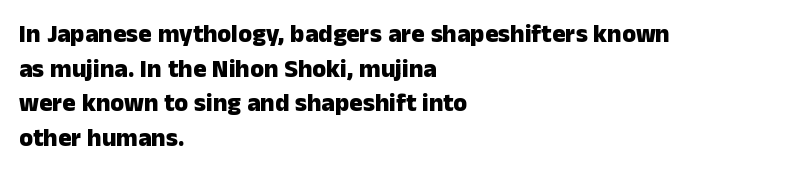
The image shows 25 px bold type, upright; set left-aligned, normal line spacing (1.39x), normal letter spacing, not underlined.
